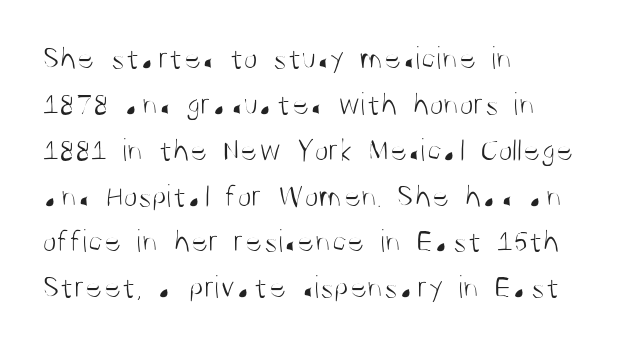
The area under the type is left untouched. The setting favours the left margin, as ordinary paragraphs usually do. The characters are drawn with everyday or finer stroke widths. You could not count columns in this text — the font is proportionally spaced. Regarding serifs, this sample does without them.
